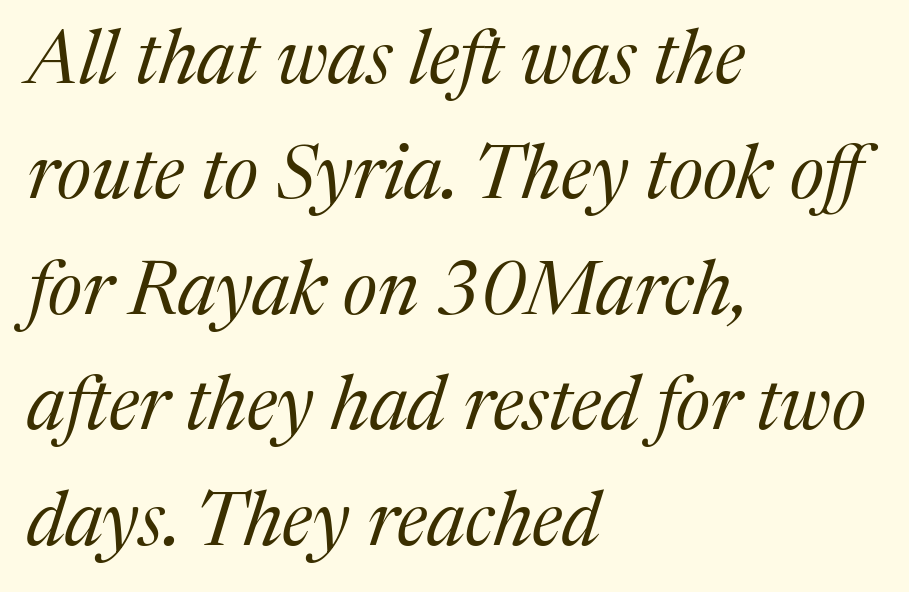
{"serif": "yes", "italic": "yes", "lean": "right", "slant_degrees": 17, "bold": "no", "weight": "regular", "width": "normal", "stroke_contrast": "medium", "x_height": "medium", "monospaced": "no", "underline": "no", "align": "left", "line_spacing": "normal", "line_spacing_ratio": 1.54, "letter_spacing": "normal", "letter_spacing_em": 0.0, "glyph_px": 75}
